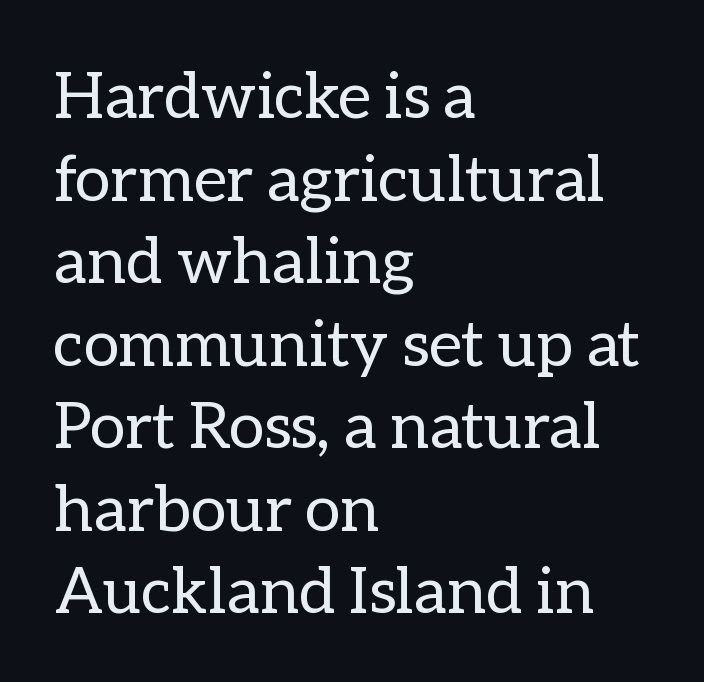
The image shows 64 px regular-weight type, upright; set left-aligned, normal line spacing (1.29x), normal letter spacing, not underlined; low stroke contrast and a medium x-height.
